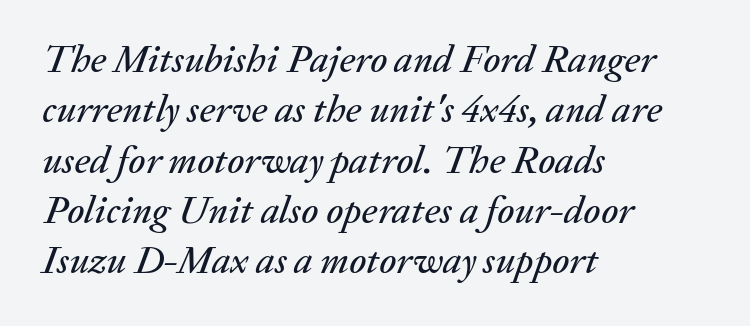
{"italic": "yes", "lean": "right", "slant_degrees": 20, "width": "normal", "stroke_contrast": "medium", "x_height": "medium", "monospaced": "no", "underline": "no", "align": "left", "line_spacing": "normal", "line_spacing_ratio": 1.29, "letter_spacing": "normal", "letter_spacing_em": 0.0, "glyph_px": 39}
